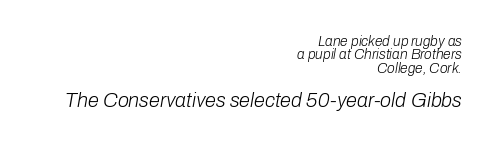
The lines are quadded right. The string is rendered with underlining switched off. The tracking reads as untouched default to a designer's eye. The second block has been scaled up relative to the first. Is the type heavy? It reads as light-to-regular instead. Notice how descenders almost collide with the ascenders below — that's tight leading.
